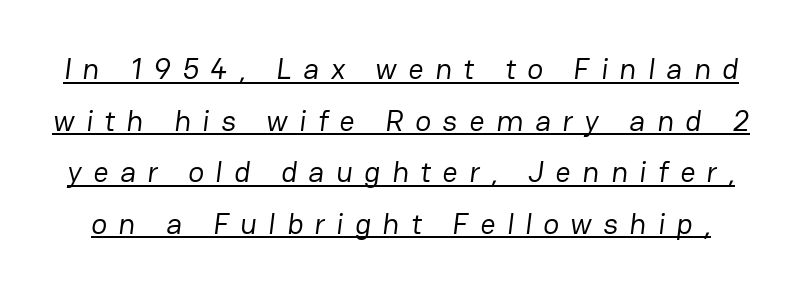
Looks like regular typesetting: each glyph gets only the width it needs. On a weight scale, this lands at 450 or below. A typesetter would label this face a sans. Descenders here cross a horizontal rule under the line. Loose tracking; the words dissolve into strings of separated letters.
